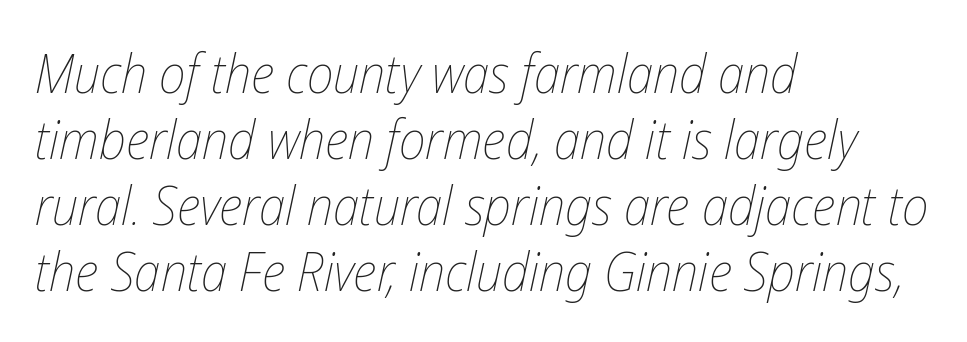
The letters are slanted; this is an italic face. Proportional: the letters do not fall into vertical columns. Students, note that the glyphs here touch the page at normal intervals. Line starts are locked; line ends wander.
